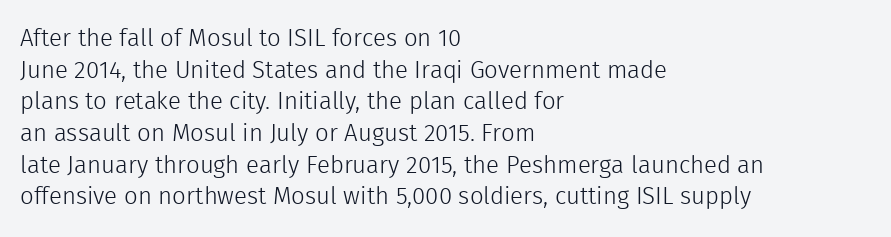
Q: Is the text bold? A: No.
Q: Is the text italic (slanted)? A: No, it is upright.
Q: Is the text underlined? A: No.
Q: How is the paragraph aligned? A: Left-aligned.
Q: Is the spacing between letters normal or unusually wide? A: Normal.
Q: Is the spacing between lines tight, normal or loose? A: Normal.
